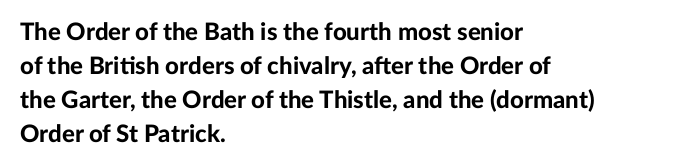
The image shows 24 px bold type, upright; set left-aligned, normal line spacing (1.42x), normal letter spacing, not underlined.
